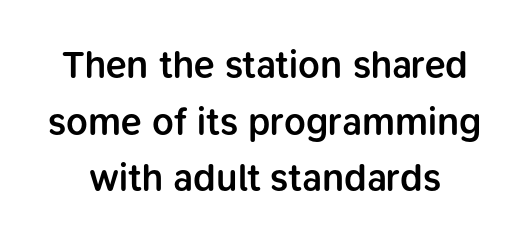
Typesetter's note: demi weight, one step under bold. No word sits above an underline. Spacing verdict: proportional, widths tailored to each character. This sample keeps an unexceptional amount of space between lines.
